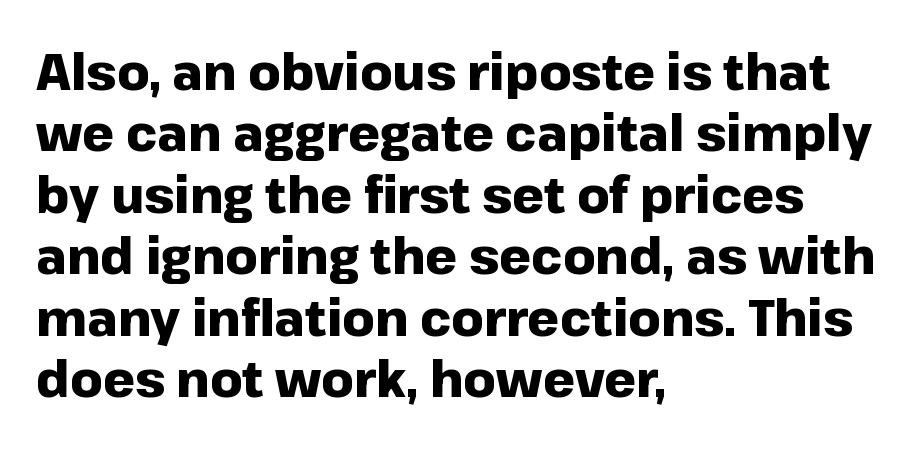
You can tell from the bare stems that sans-serif type was used. The passage is arranged the way most books set body copy — flush left. Proportional: the letters do not fall into vertical columns. A typesetter would mark this as roman, not italic. Here the glyphs are tracked normally, forming tight word shapes. This rendering features lettering with no underline.
